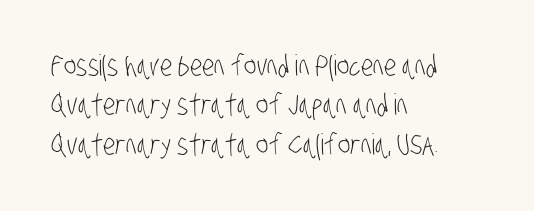
These lines sit exactly where default settings would place them. The glyphs in this specimen are sans serif. These lines are rendered in a variable-pitch font. Each stroke keeps to a modest, everyday thickness or less.
